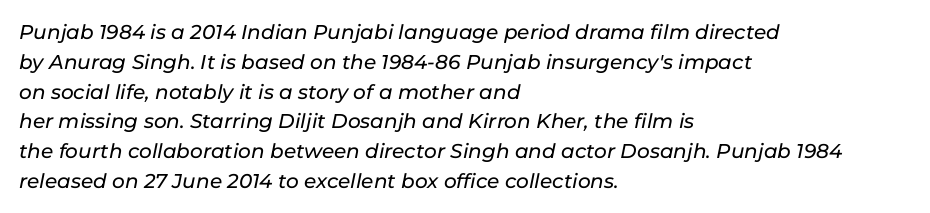
Each word holds together tightly as a unit, with standard inter-letter gaps. The passage shown is not underscored anywhere. A typesetter would mark this as italic. Horizontal alignment here is leftward, the default for most running prose. Whoever set this chose a conventional vertical rhythm.
